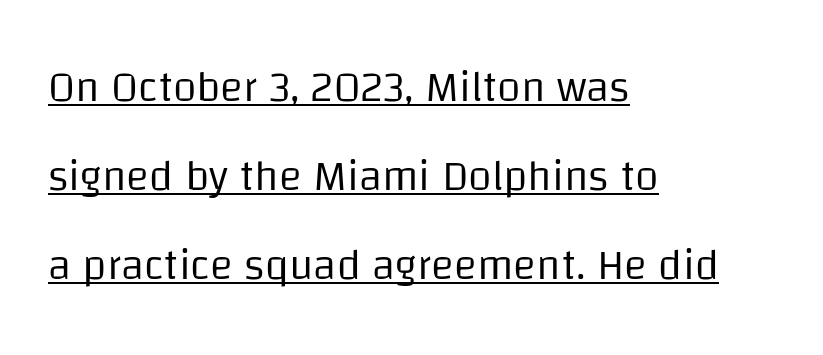
Q: Is the text bold? A: No.
Q: Is the text italic (slanted)? A: No, it is upright.
Q: Is the typeface a serif or a sans-serif typeface? A: Sans-serif.
Q: Is the text underlined? A: Yes.
Q: How is the paragraph aligned? A: Left-aligned.
Q: Is the spacing between letters normal or unusually wide? A: Normal.
Q: Is the spacing between lines tight, normal or loose? A: Loose.
Q: Width (condensed, normal, or wide)? A: Normal.
Q: Stroke contrast? A: Low.
Q: x-height? A: Large.
Q: Monospaced? A: No.
